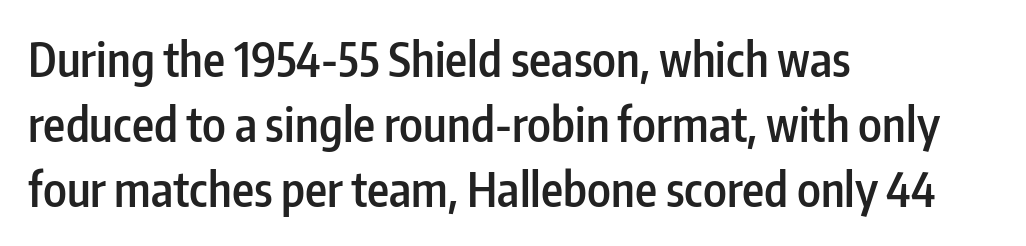
The lines are quadded left. Weight check: semibold — heavier than regular, not quite bold. Each letter's strokes conclude bluntly, with no projecting serifs. The rendering uses natural spacing where letterforms have individual widths.
